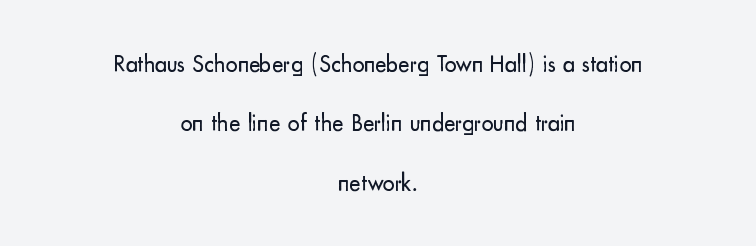
The image shows 24 px text type, upright; set centered, loose line spacing (2.47x), normal letter spacing, not underlined.
